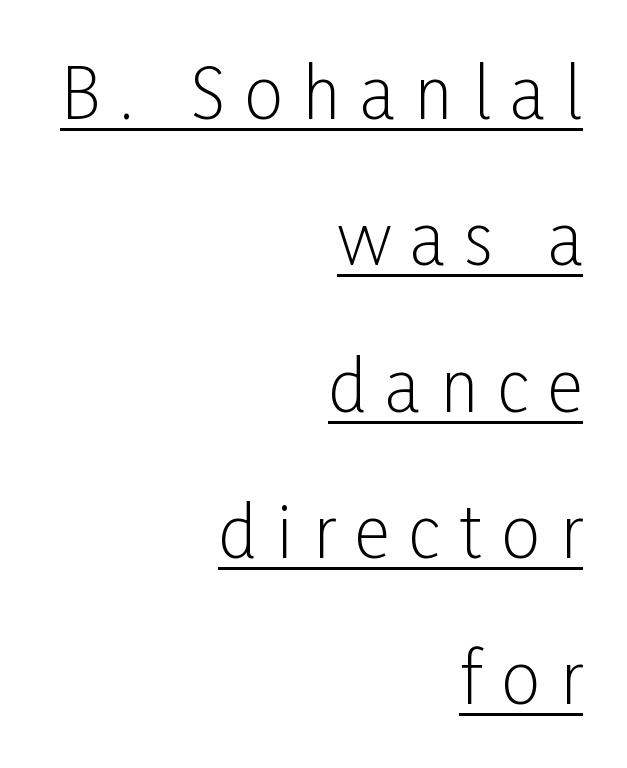
In terms of leading, this rendering errs on the spacious side. Unlike italic type, these characters show no tilt at all. Spacing between characters has been opened up far beyond the box default. Regarding serifs, this sample does without them. Is this a fixed-width face? No — the glyphs have proportional, varying widths.
